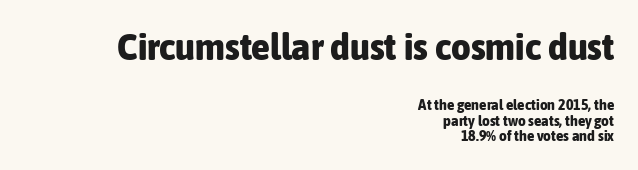
{"serif": "no", "italic": "no", "bold": "yes", "weight": "bold", "width": "condensed", "stroke_contrast": "low", "x_height": "medium", "monospaced": "no", "underline": "no", "align": "right", "line_spacing": "tight", "line_spacing_ratio": 1.06, "letter_spacing": "normal", "letter_spacing_em": 0.0, "larger_block": "first", "size_ratio": 2.53, "glyph_px": 38}
